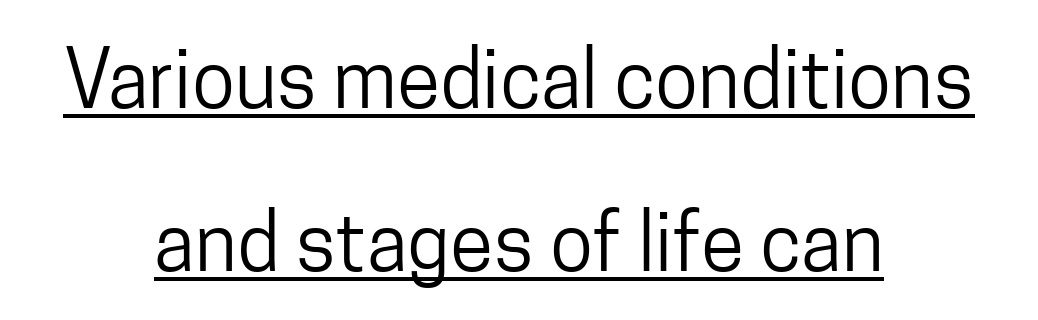
Q: Is the text bold? A: No.
Q: Is the text italic (slanted)? A: No, it is upright.
Q: Is the typeface a serif or a sans-serif typeface? A: Sans-serif.
Q: Is the text underlined? A: Yes.
Q: How is the paragraph aligned? A: Centered.
Q: Is the spacing between letters normal or unusually wide? A: Normal.
Q: Is the spacing between lines tight, normal or loose? A: Loose.
Q: Width (condensed, normal, or wide)? A: Condensed.
Q: Stroke contrast? A: Low.
Q: x-height? A: Medium.
Q: Monospaced? A: No.
